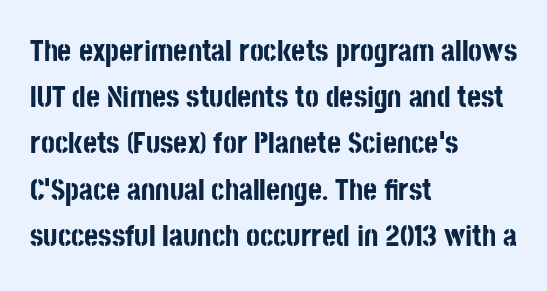
Q: Is the text bold? A: Yes.
Q: Is the text italic (slanted)? A: No, it is upright.
Q: Is the typeface a serif or a sans-serif typeface? A: Sans-serif.
Q: Is the text underlined? A: No.
Q: How is the paragraph aligned? A: Left-aligned.
Q: Is the spacing between letters normal or unusually wide? A: Normal.
Q: Is the spacing between lines tight, normal or loose? A: Normal.
Q: Width (condensed, normal, or wide)? A: Condensed.
Q: Stroke contrast? A: Low.
Q: x-height? A: Large.
Q: Monospaced? A: No.
